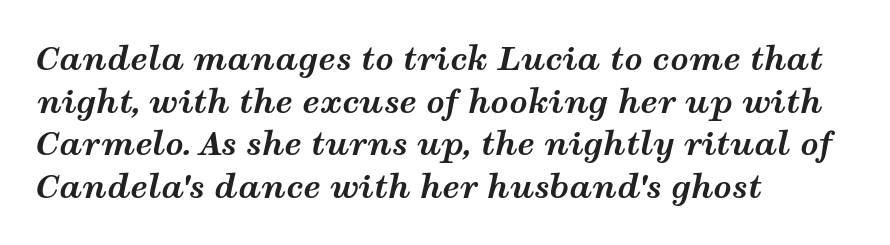
{"italic": "yes", "lean": "right", "slant_degrees": 12, "bold": "yes", "weight": "bold", "width": "wide", "stroke_contrast": "medium", "x_height": "medium", "monospaced": "no", "underline": "no", "align": "left", "line_spacing": "normal", "line_spacing_ratio": 1.33, "letter_spacing": "normal", "letter_spacing_em": 0.0, "glyph_px": 32}
